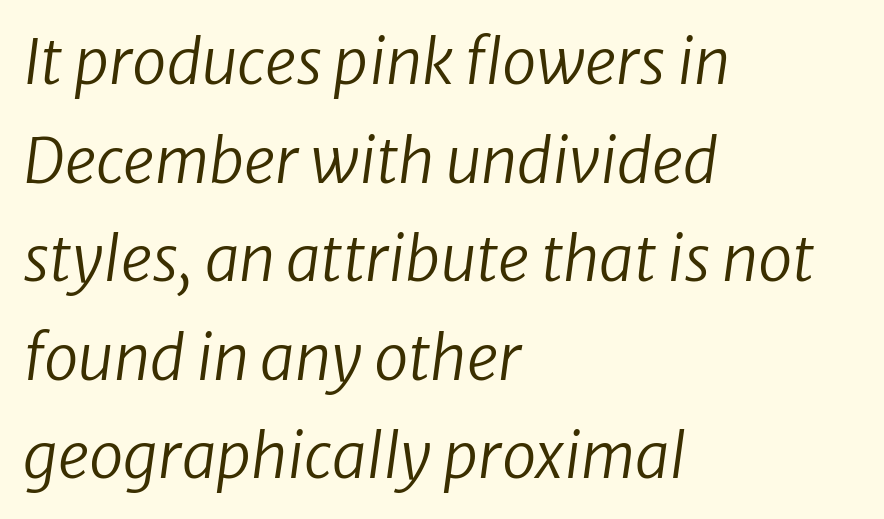
Q: Is the text bold? A: No.
Q: Is the text italic (slanted)? A: Yes, it leans right by about 8 degrees.
Q: Is the text underlined? A: No.
Q: How is the paragraph aligned? A: Left-aligned.
Q: Is the spacing between letters normal or unusually wide? A: Normal.
Q: Is the spacing between lines tight, normal or loose? A: Normal.
Q: Width (condensed, normal, or wide)? A: Normal.
Q: Stroke contrast? A: Low.
Q: x-height? A: Medium.
Q: Monospaced? A: No.
